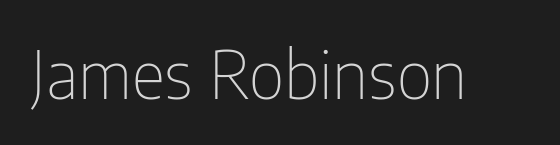
Q: Is the text bold? A: No.
Q: Is the text italic (slanted)? A: No, it is upright.
Q: Is the typeface a serif or a sans-serif typeface? A: Sans-serif.
Q: Is the text underlined? A: No.
Q: Is the spacing between letters normal or unusually wide? A: Normal.
Q: Width (condensed, normal, or wide)? A: Condensed.
Q: Stroke contrast? A: Low.
Q: x-height? A: Medium.
Q: Monospaced? A: No.
